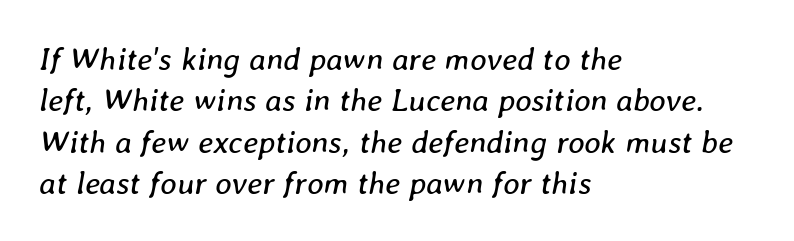
Q: Is the text bold? A: No.
Q: Is the text italic (slanted)? A: Yes, it leans right by about 8 degrees.
Q: Is the text underlined? A: No.
Q: How is the paragraph aligned? A: Left-aligned.
Q: Is the spacing between letters normal or unusually wide? A: Normal.
Q: Is the spacing between lines tight, normal or loose? A: Normal.
Q: Width (condensed, normal, or wide)? A: Normal.
Q: Stroke contrast? A: Low.
Q: x-height? A: Medium.
Q: Monospaced? A: No.
